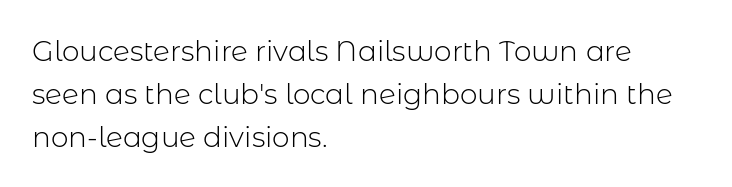
{"serif": "no", "italic": "no", "bold": "no", "weight": "light", "width": "normal", "stroke_contrast": "low", "x_height": "medium", "monospaced": "no", "underline": "no", "align": "left", "line_spacing": "normal", "line_spacing_ratio": 1.53, "letter_spacing": "normal", "letter_spacing_em": 0.0, "glyph_px": 28}
